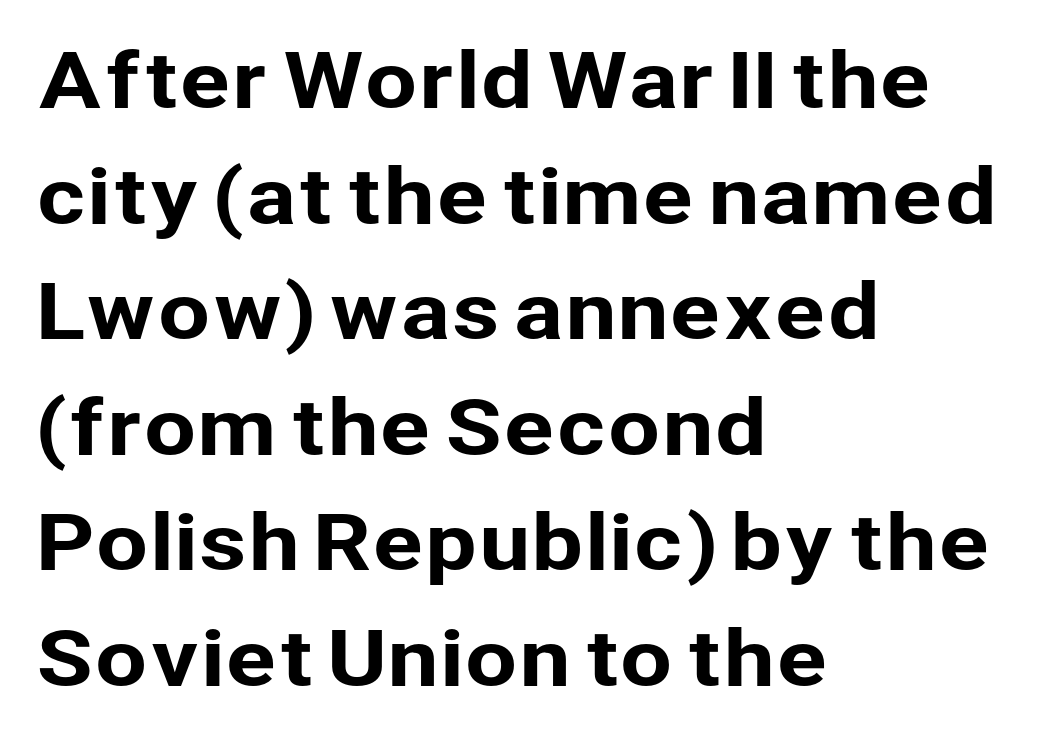
The image shows 76 px sans-serif type, upright; set left-aligned, normal line spacing (1.52x), normal letter spacing, not underlined; low stroke contrast and a medium x-height.
